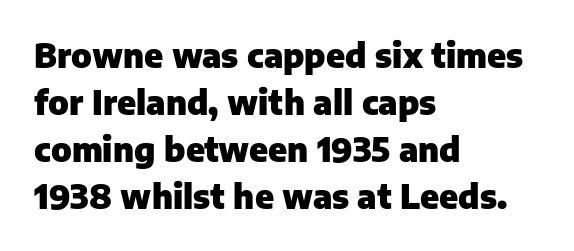
This sample uses plain, unmodified letter spacing. This rendering features lettering with no underline. The lines sit at an ordinary, default distance from one another. These words are printed bold, with thick strokes throughout. Check where the strokes stop: nothing finishes them off — pure sans.
